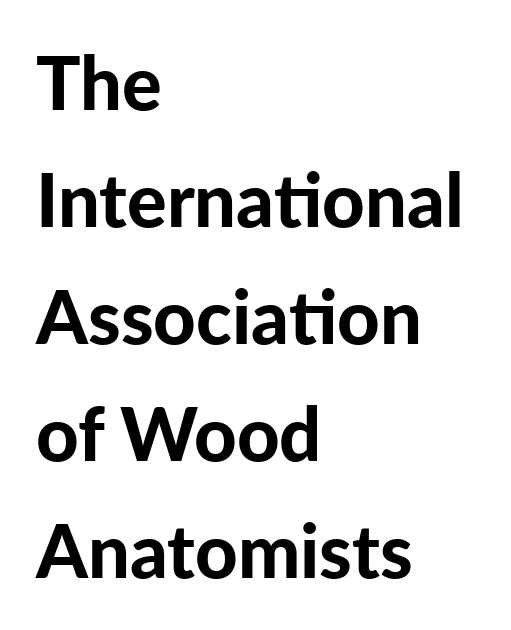
Clear beneath every line of the passage. Check where the strokes stop: nothing finishes them off — pure sans. Proportional: the letters do not fall into vertical columns. Upright lettering throughout.
